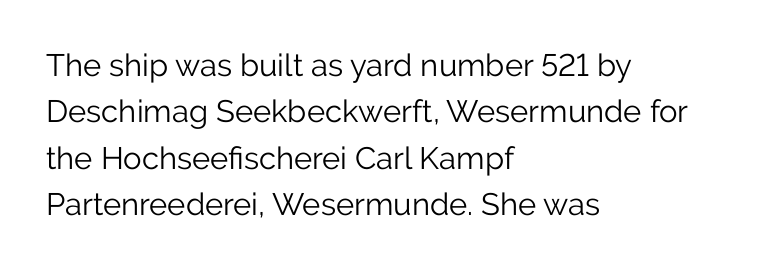
Honestly, the row spacing looks completely unremarkable. Just letters on the line, the space beneath them empty. These lines are composed in type without serifs. Every character sits straight up, as roman type does. Layout note: lines flush left. On a weight scale, this lands at 450 or below.
